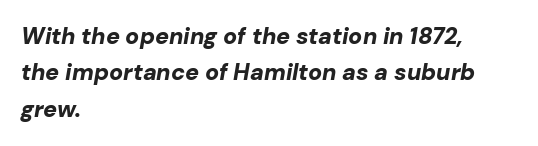
{"italic": "yes", "lean": "right", "slant_degrees": 10, "bold": "yes", "underline": "no", "align": "left", "line_spacing": "normal", "line_spacing_ratio": 1.58, "letter_spacing": "normal", "letter_spacing_em": 0.0, "glyph_px": 23}
